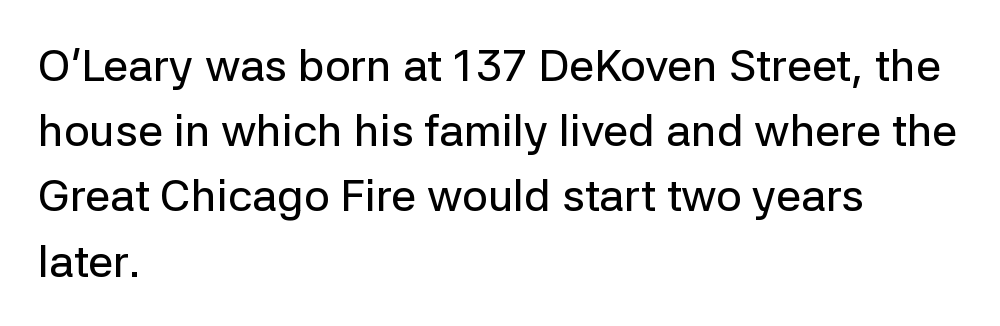
The image shows 45 px sans-serif type, upright; set left-aligned, normal line spacing (1.45x), normal letter spacing, not underlined; low stroke contrast and a medium x-height.
